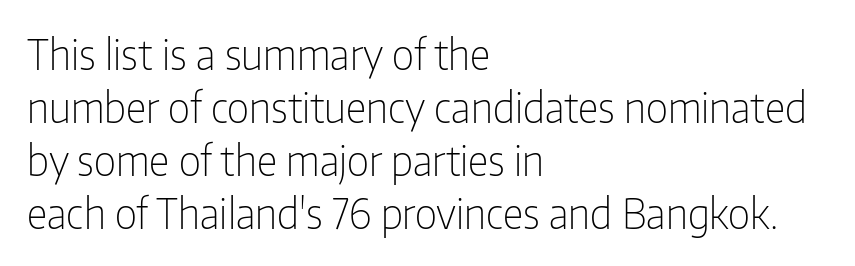
No word sits above an underline. Whoever set this chose a conventional vertical rhythm. The weight tops out at a normal text grade. Note the varied advance widths — an 'i' is clearly narrower than an 'm'. Which margin do the lines hug? The left one — the right edge is uneven.
